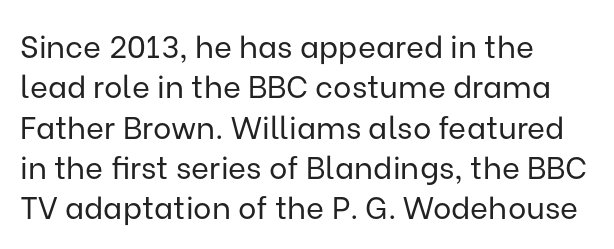
Q: Is the text bold? A: No.
Q: Is the text italic (slanted)? A: No, it is upright.
Q: Is the typeface a serif or a sans-serif typeface? A: Sans-serif.
Q: Is the text underlined? A: No.
Q: How is the paragraph aligned? A: Left-aligned.
Q: Is the spacing between letters normal or unusually wide? A: Normal.
Q: Is the spacing between lines tight, normal or loose? A: Normal.
Q: Width (condensed, normal, or wide)? A: Normal.
Q: Stroke contrast? A: Low.
Q: x-height? A: Medium.
Q: Monospaced? A: No.
